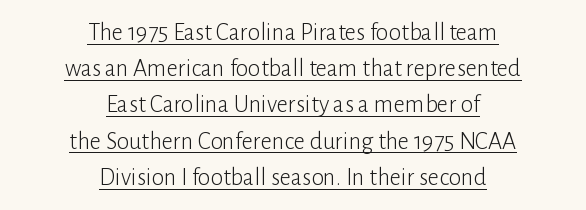
Tracking here is standard; glyphs follow each other at the usual distance. Think standard paragraph weight, or any step lighter than that. The font's upright variant was chosen for this text. Quick note: interline space is typical. Layout note: lines centered. Looks like someone drew a line under every word here.
